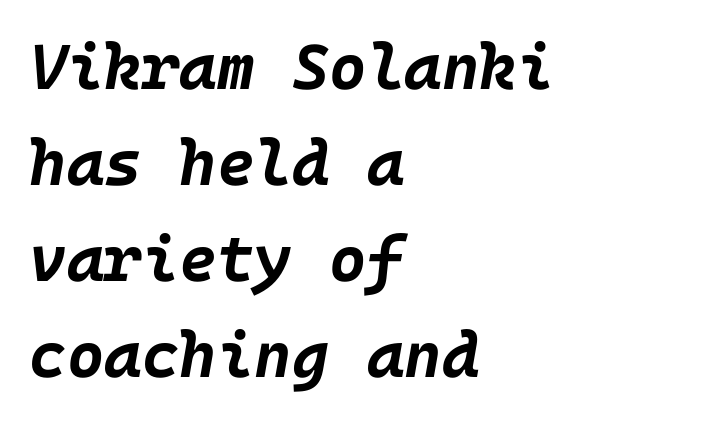
Weight: bold. The rendering keeps characters at their native spacing. Each new line begins a customary step beneath the previous one. The lettering tilts uniformly, giving the passage an italic look. Line beginnings align vertically; line endings do not. The space directly below the letters is spotless.
